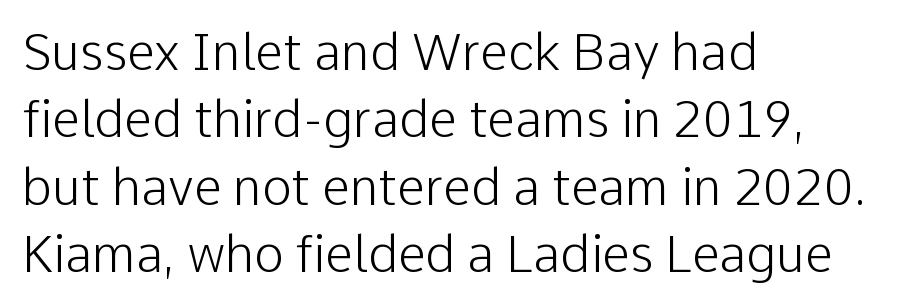
The image shows 50 px light sans-serif type, upright; set left-aligned, normal line spacing (1.35x), normal letter spacing, not underlined; low stroke contrast and a medium x-height.
